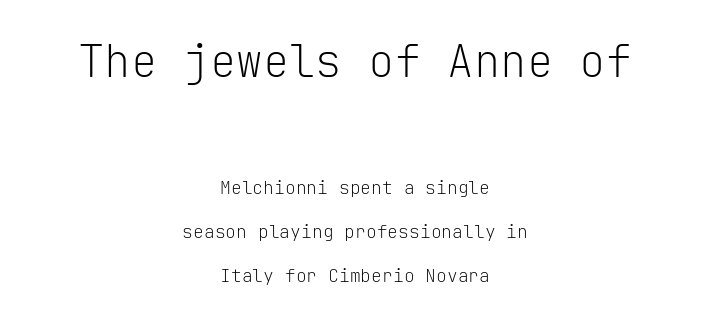
{"serif": "no", "italic": "no", "bold": "no", "weight": "light", "width": "normal", "stroke_contrast": "low", "x_height": "medium", "monospaced": "yes", "underline": "no", "align": "center", "line_spacing": "loose", "line_spacing_ratio": 2.45, "letter_spacing": "normal", "letter_spacing_em": 0.0, "larger_block": "first", "size_ratio": 2.44, "glyph_px": 44}
